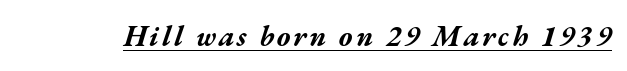
Q: Is the text bold? A: Yes.
Q: Is the text italic (slanted)? A: Yes, it leans right by about 17 degrees.
Q: Is the text underlined? A: Yes.
Q: Width (condensed, normal, or wide)? A: Wide.
Q: Stroke contrast? A: Medium.
Q: x-height? A: Medium.
Q: Monospaced? A: No.
